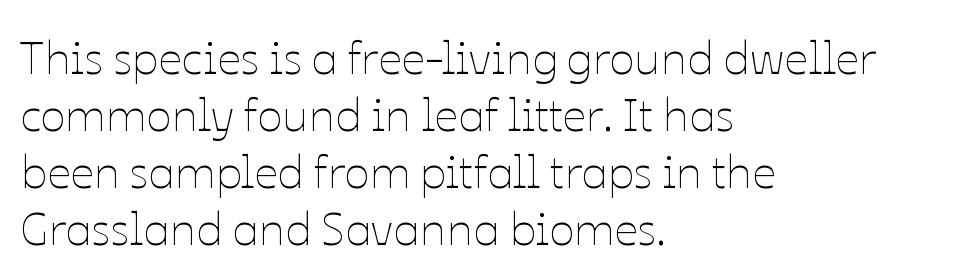
The image shows 47 px thin type, upright; set left-aligned, line spacing 1.21x, normal letter spacing, not underlined; low stroke contrast and a medium x-height.
